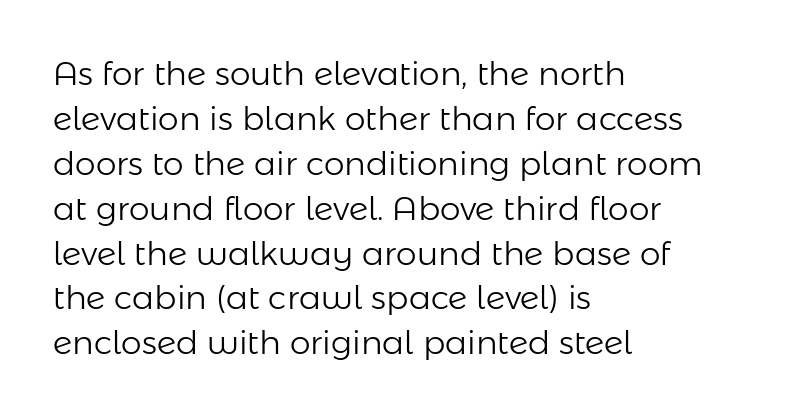
{"serif": "no", "italic": "no", "bold": "no", "weight": "light", "width": "normal", "stroke_contrast": "low", "x_height": "medium", "monospaced": "no", "underline": "no", "align": "left", "line_spacing": "normal", "line_spacing_ratio": 1.36, "letter_spacing": "normal", "letter_spacing_em": 0.0, "glyph_px": 33}
